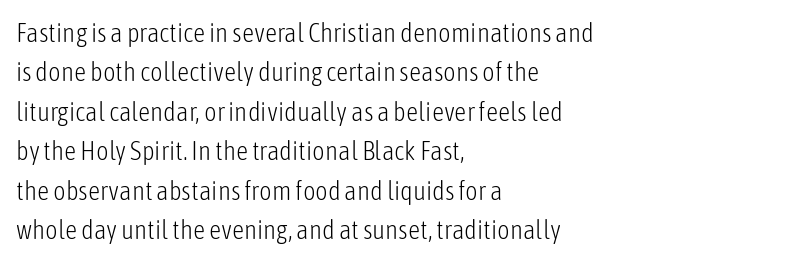
Quick note: not italic, upright. Is the stroke heavy? The answer is a plain regular-or-lighter. The setting favours the left margin, as ordinary paragraphs usually do. Has an underline been added? It has not. Tracking here is standard; glyphs follow each other at the usual distance. Line spacing here is normal.
